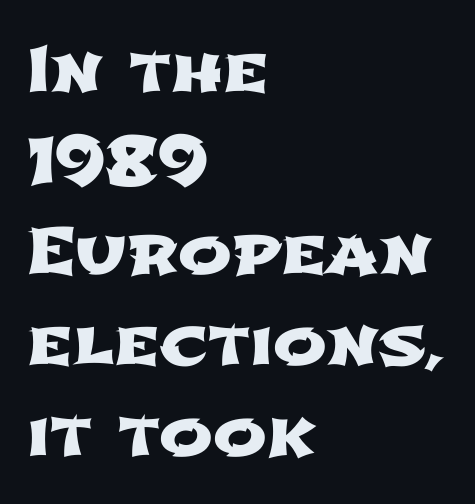
Has an underline been added? It has not. The letterforms sit shoulder to shoulder at normal distance. Vertical spacing — default. Varying glyph widths throughout — classic text-font behaviour.
